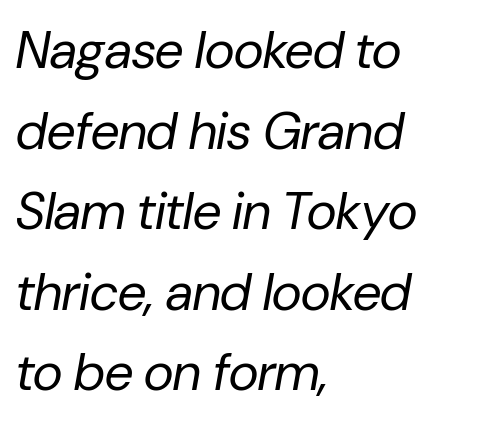
The image shows 52 px regular-weight type, italic (leaning right); set left-aligned, normal line spacing (1.55x), normal letter spacing, not underlined; low stroke contrast and a medium x-height.
